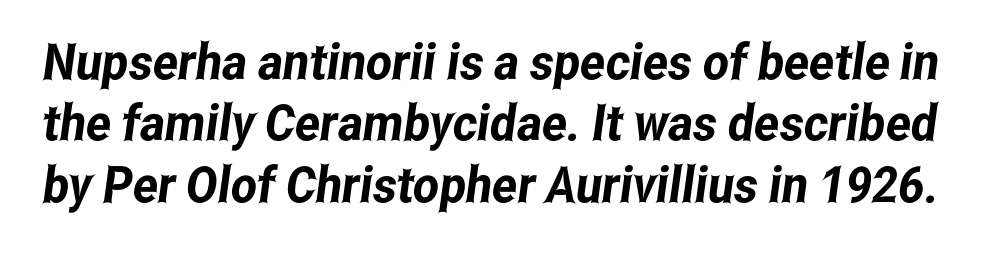
{"serif": "no", "width": "condensed", "stroke_contrast": "low", "x_height": "medium", "monospaced": "no", "underline": "no", "line_spacing_ratio": 1.23, "letter_spacing": "normal", "letter_spacing_em": 0.0, "glyph_px": 50}
